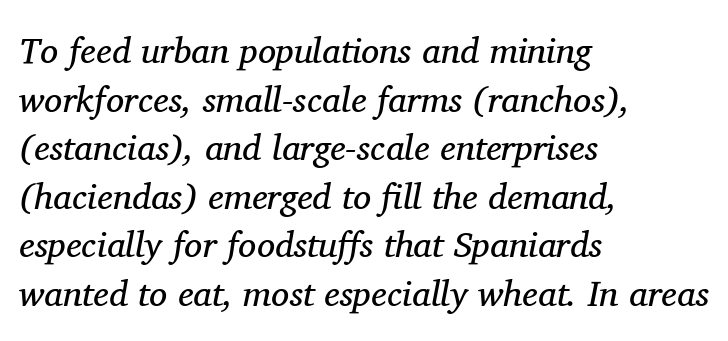
{"serif": "yes", "italic": "yes", "lean": "right", "slant_degrees": 11, "bold": "no", "weight": "regular", "width": "normal", "stroke_contrast": "medium", "x_height": "medium", "monospaced": "no", "underline": "no", "align": "left", "line_spacing": "normal", "line_spacing_ratio": 1.35, "letter_spacing": "normal", "letter_spacing_em": 0.0, "glyph_px": 36}
